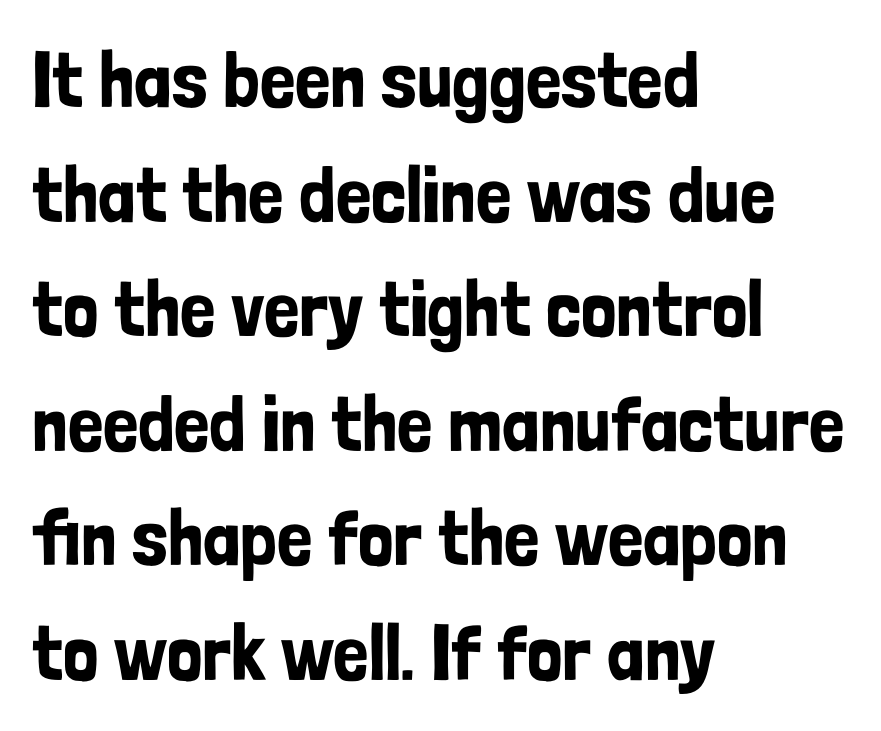
Q: Is the text italic (slanted)? A: No, it is upright.
Q: Is the typeface a serif or a sans-serif typeface? A: Sans-serif.
Q: Is the text underlined? A: No.
Q: How is the paragraph aligned? A: Left-aligned.
Q: Is the spacing between letters normal or unusually wide? A: Normal.
Q: Is the spacing between lines tight, normal or loose? A: Normal.
Q: Width (condensed, normal, or wide)? A: Condensed.
Q: Stroke contrast? A: Low.
Q: x-height? A: Medium.
Q: Monospaced? A: No.
